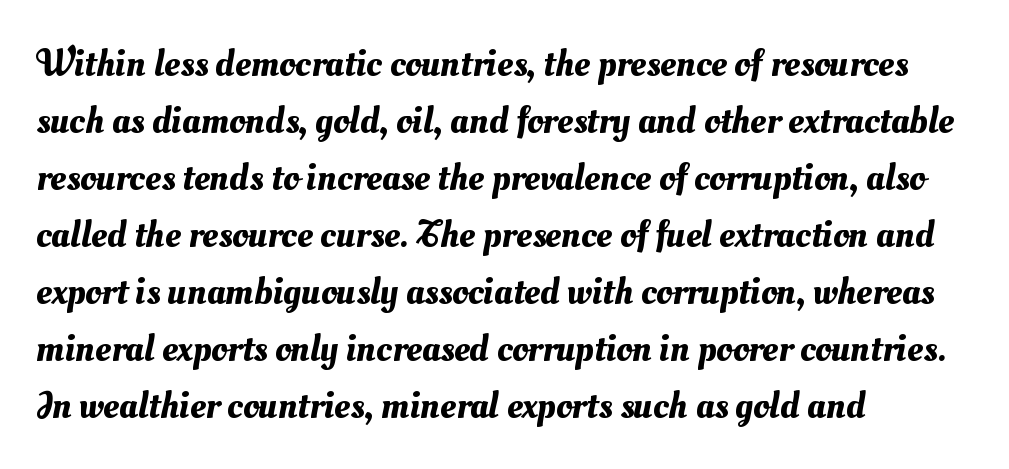
This rendering features lettering with no underline. The paragraph shown leans on its left margin. The letters advance in unequal steps, a hallmark of proportional type. The horizontal fit of the characters is conventional and even. Quick note: interline space is typical.
